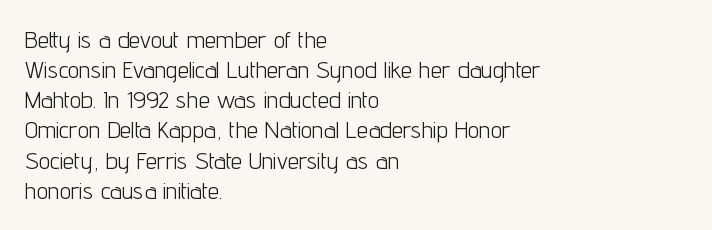
Q: Is the text bold? A: No.
Q: Is the text italic (slanted)? A: No, it is upright.
Q: Is the text underlined? A: No.
Q: How is the paragraph aligned? A: Left-aligned.
Q: Is the spacing between letters normal or unusually wide? A: Normal.
Q: Is the spacing between lines tight, normal or loose? A: Normal.
